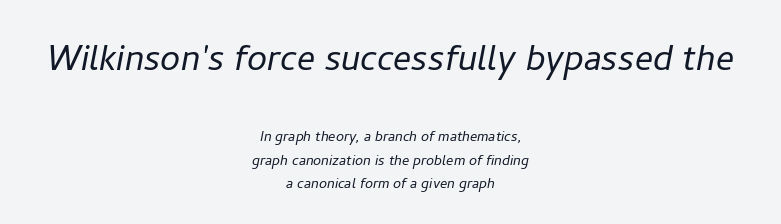
The image shows 45 px light type, italic (leaning right); set centered, normal line spacing (1.31x), normal letter spacing, not underlined; the first (top) block is 2.5x larger; low stroke contrast and a medium x-height.
